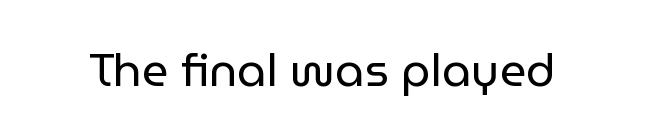
Q: Is the text bold? A: No.
Q: Is the text italic (slanted)? A: No, it is upright.
Q: Is the typeface a serif or a sans-serif typeface? A: Sans-serif.
Q: Is the text underlined? A: No.
Q: Is the spacing between letters normal or unusually wide? A: Normal.
Q: Width (condensed, normal, or wide)? A: Normal.
Q: Stroke contrast? A: Low.
Q: x-height? A: Medium.
Q: Monospaced? A: No.
